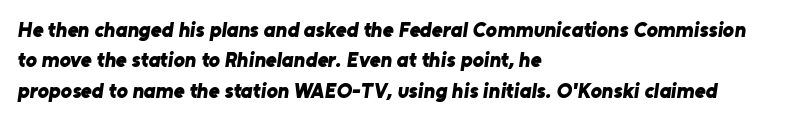
The space directly below the letters is spotless. These lines keep a tight, regular rhythm from letter to letter. Each glyph is drawn with heavy, bold strokes. Leading matches the norm, producing a regular column. Short and long lines alike share a common starting point at left.
